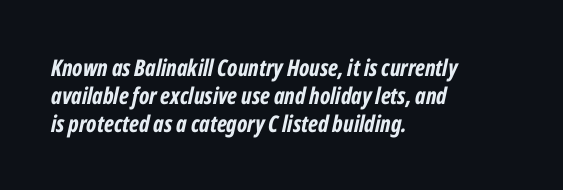
Alignment: flush left. Lines of text with bare space underneath. The letters are bold, with thick, heavy strokes. Inter-character spacing is left at the font's built-in metrics. Slant detected: the letters are inclined.
